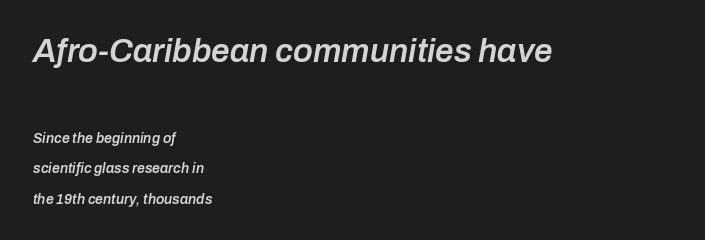
Q: Is the text bold? A: Semi-bold.
Q: Is the text italic (slanted)? A: Yes, it leans right by about 10 degrees.
Q: Is the text underlined? A: No.
Q: How is the paragraph aligned? A: Left-aligned.
Q: Is the spacing between letters normal or unusually wide? A: Normal.
Q: Is the spacing between lines tight, normal or loose? A: Loose.
Q: Which block of text is set in a larger size, the first (top) or the second (bottom)? A: The first (top) one.
Q: Width (condensed, normal, or wide)? A: Normal.
Q: Stroke contrast? A: Low.
Q: x-height? A: Medium.
Q: Monospaced? A: No.
